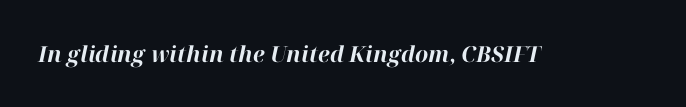
The image shows 22 px bold type, italic (leaning right); set normal letter spacing, not underlined.
